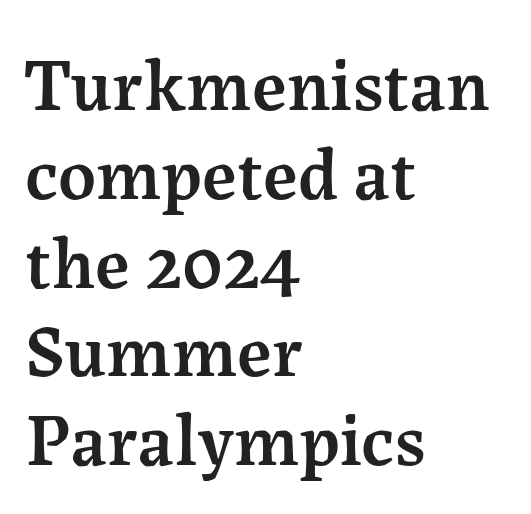
The lines in this sample share a left origin and differ only in where they stop. Ascenders rise straight up at ninety degrees. How are the letters spaced? Ordinarily, with no added tracking. Descenders are the only things crossing below the line.
